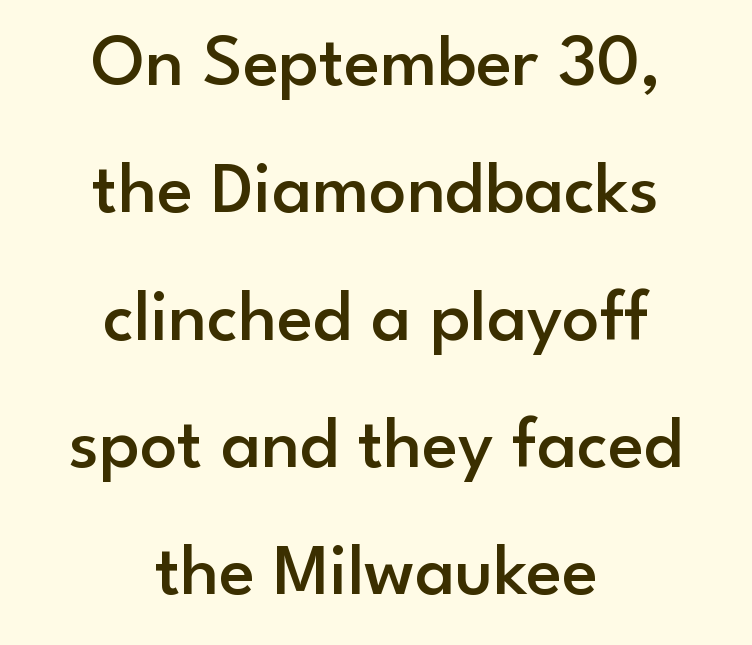
Q: Is the text bold? A: Semi-bold.
Q: Is the text italic (slanted)? A: No, it is upright.
Q: Is the typeface a serif or a sans-serif typeface? A: Sans-serif.
Q: Is the text underlined? A: No.
Q: How is the paragraph aligned? A: Centered.
Q: Is the spacing between letters normal or unusually wide? A: Normal.
Q: Width (condensed, normal, or wide)? A: Normal.
Q: Stroke contrast? A: Low.
Q: x-height? A: Small.
Q: Monospaced? A: No.
